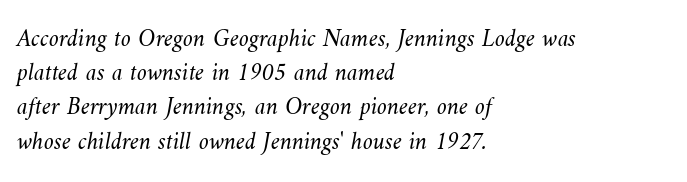
{"bold": "no", "underline": "no", "align": "left", "line_spacing": "normal", "line_spacing_ratio": 1.37, "letter_spacing": "normal", "letter_spacing_em": 0.0, "glyph_px": 25}
